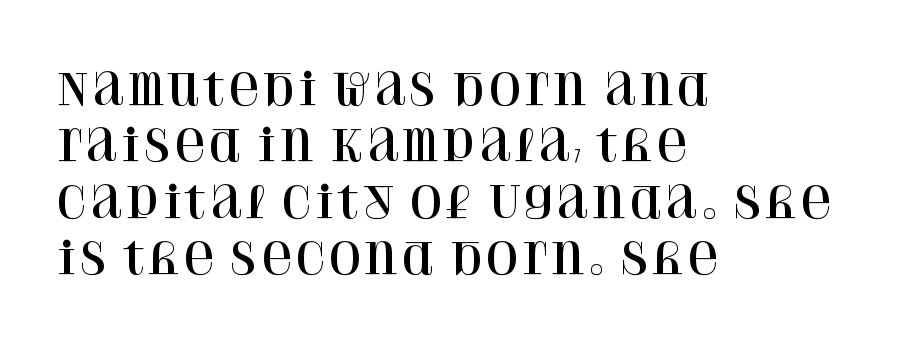
{"serif": "yes", "italic": "no", "width": "normal", "stroke_contrast": "high", "x_height": "large", "monospaced": "no", "underline": "no", "align": "left", "line_spacing": "normal", "line_spacing_ratio": 1.31, "letter_spacing": "normal", "letter_spacing_em": 0.0, "glyph_px": 43}
